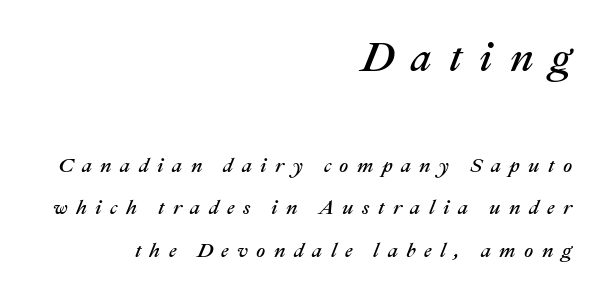
The image shows 41 px text type, italic (leaning right); set right-aligned, loose line spacing (2.14x), unusually wide letter spacing (+0.42 em), not underlined; the first (top) block is 2.05x larger; medium stroke contrast and a medium x-height.
